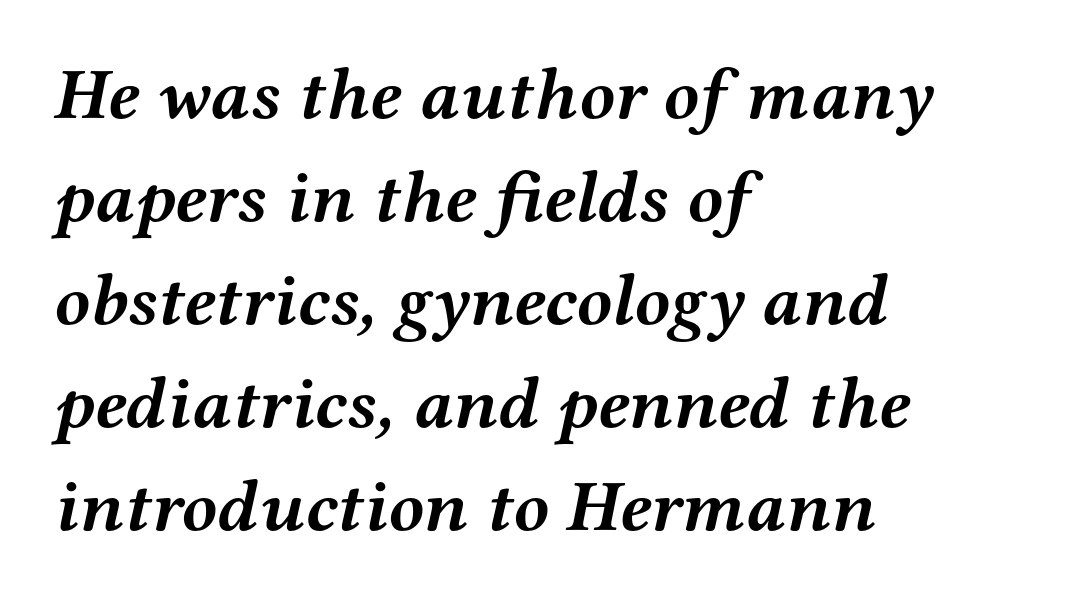
{"serif": "yes", "italic": "yes", "lean": "right", "slant_degrees": 12, "bold": "yes", "weight": "semibold", "width": "wide", "stroke_contrast": "medium", "x_height": "medium", "monospaced": "no", "underline": "no", "align": "left", "line_spacing": "normal", "line_spacing_ratio": 1.41, "letter_spacing": "normal", "letter_spacing_em": 0.0, "glyph_px": 73}
